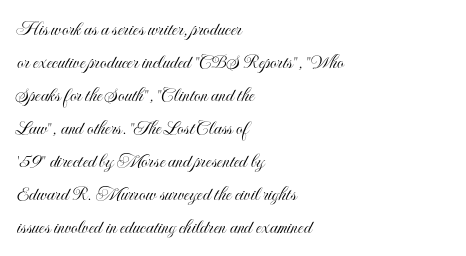
The image shows 21 px text type; set left-aligned, normal line spacing (1.57x), normal letter spacing, not underlined.
